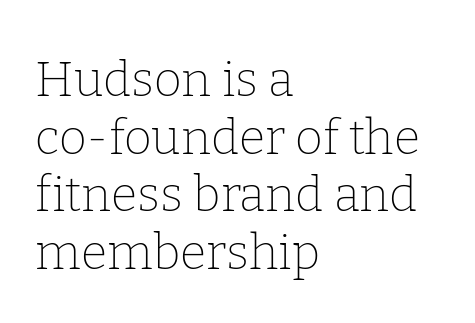
{"serif": "yes", "italic": "no", "bold": "no", "weight": "thin", "width": "normal", "stroke_contrast": "low", "x_height": "medium", "monospaced": "no", "underline": "no", "align": "left", "line_spacing_ratio": 1.2, "letter_spacing": "normal", "letter_spacing_em": 0.0, "glyph_px": 48}
